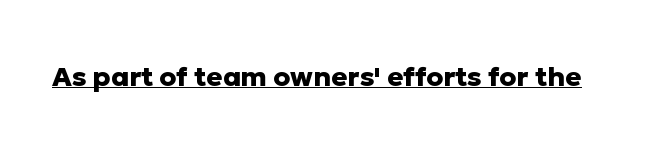
{"italic": "no", "bold": "yes", "underline": "yes", "letter_spacing": "normal", "letter_spacing_em": 0.0, "glyph_px": 27}
